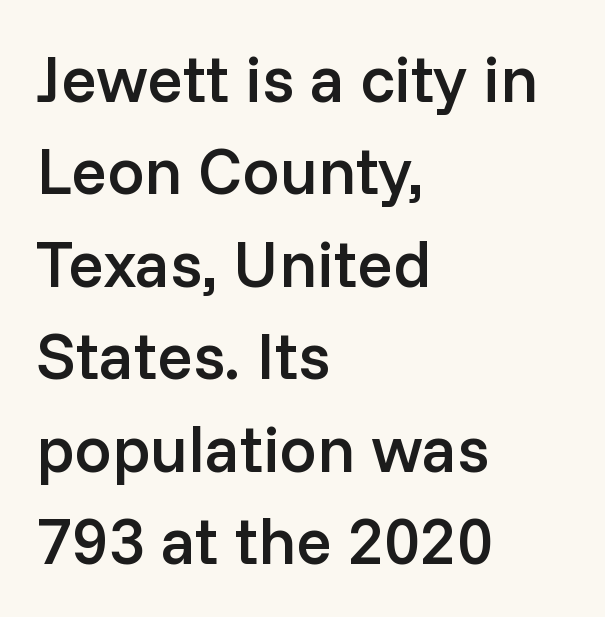
The image shows 66 px semibold sans-serif type, upright; set left-aligned, normal line spacing (1.4x), normal letter spacing, not underlined; low stroke contrast and a medium x-height.
